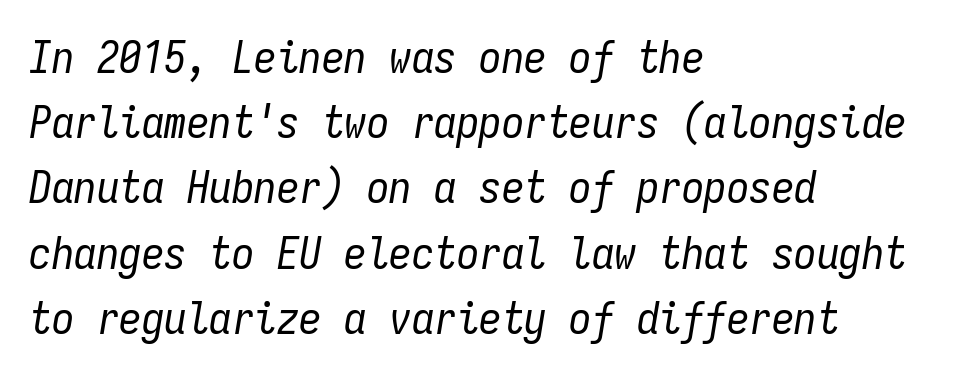
Q: Is the text bold? A: No.
Q: Is the text italic (slanted)? A: Yes, it leans right by about 9 degrees.
Q: Is the text underlined? A: No.
Q: How is the paragraph aligned? A: Left-aligned.
Q: Is the spacing between letters normal or unusually wide? A: Normal.
Q: Is the spacing between lines tight, normal or loose? A: Normal.
Q: Width (condensed, normal, or wide)? A: Condensed.
Q: Stroke contrast? A: Low.
Q: x-height? A: Medium.
Q: Monospaced? A: Yes.
